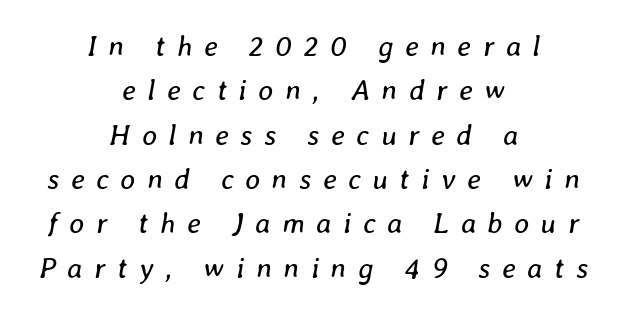
Q: Is the text bold? A: No.
Q: Is the text italic (slanted)? A: Yes, it leans right by about 8 degrees.
Q: Is the text underlined? A: No.
Q: How is the paragraph aligned? A: Centered.
Q: Is the spacing between letters normal or unusually wide? A: Unusually wide.
Q: Is the spacing between lines tight, normal or loose? A: Normal.
Q: Width (condensed, normal, or wide)? A: Normal.
Q: Stroke contrast? A: Low.
Q: x-height? A: Medium.
Q: Monospaced? A: No.
